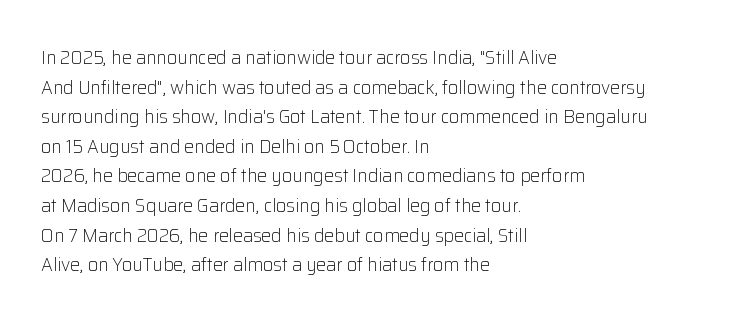
{"italic": "no", "bold": "no", "underline": "no", "align": "left", "line_spacing": "normal", "line_spacing_ratio": 1.48, "letter_spacing": "normal", "letter_spacing_em": 0.0, "glyph_px": 20}
